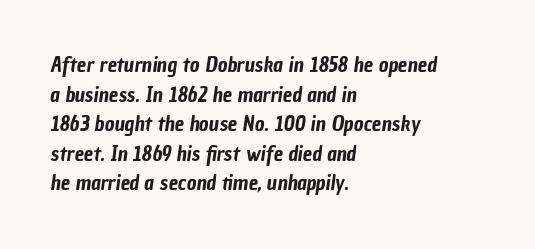
The image shows 21 px text type; set left-aligned, normal line spacing (1.41x), normal letter spacing, not underlined.
